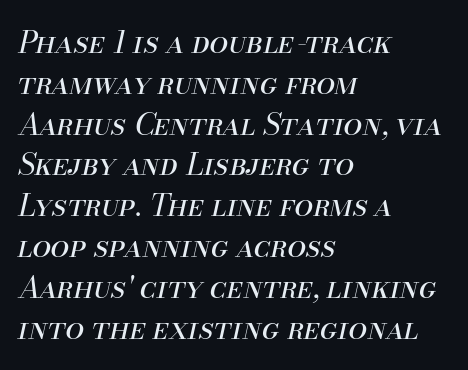
This sample is left-justified, so line endings fall wherever the words run out. Quick note: underline off. Looking at the ascenders, they clearly lean. This sample uses plain, unmodified letter spacing. Looks like regular typesetting: each glyph gets only the width it needs. Rows of type keep a routine distance in the vertical direction.
